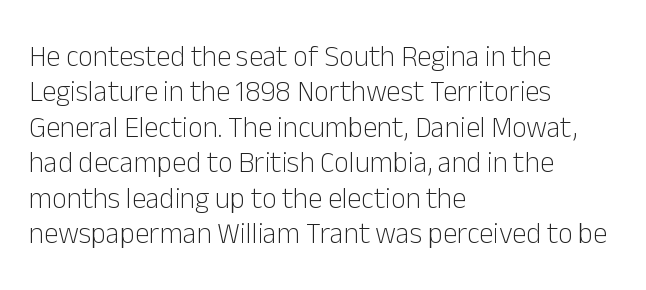
{"serif": "no", "italic": "no", "bold": "no", "weight": "light", "width": "normal", "stroke_contrast": "low", "x_height": "medium", "monospaced": "no", "underline": "no", "align": "left", "line_spacing_ratio": 1.22, "letter_spacing": "normal", "letter_spacing_em": 0.0, "glyph_px": 29}
